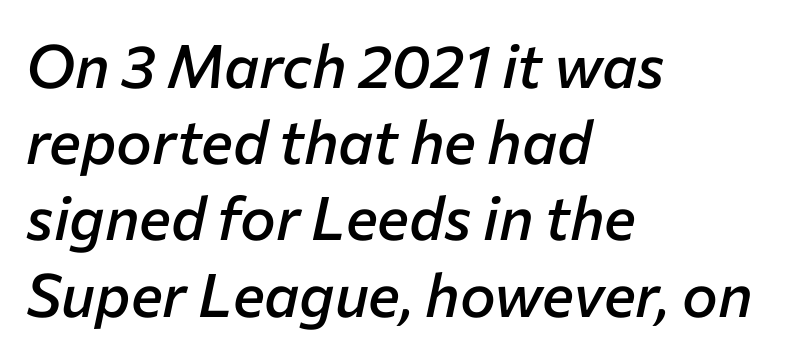
Compared with an ordinary text face, these strokes are moderately heavier — a semibold. Compared with a centered layout, this one pins lines to the left instead. The glyphs look as if they've been sheared to an angle. The passage shown is not underscored anywhere. Character widths vary here, with narrow letters taking less room than wide ones. Characters follow at the spacing the type designer built in.
